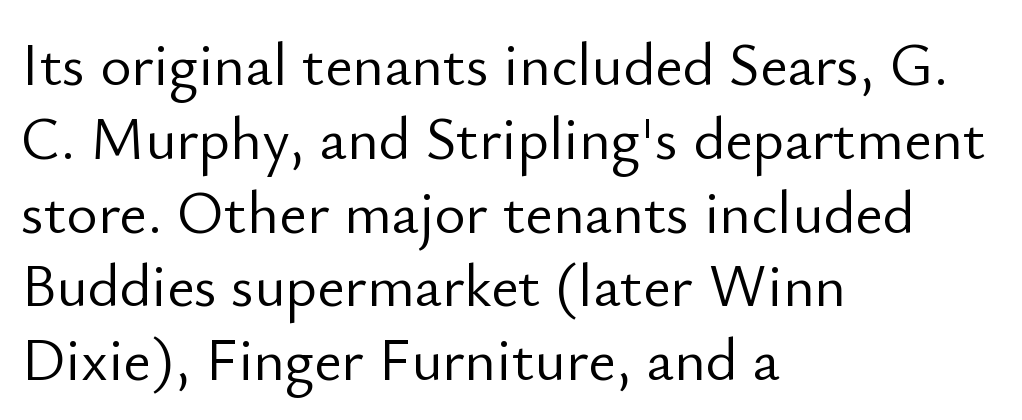
The image shows 60 px light sans-serif type, upright; set left-aligned, line spacing 1.23x, normal letter spacing, not underlined; low stroke contrast and a small x-height.
